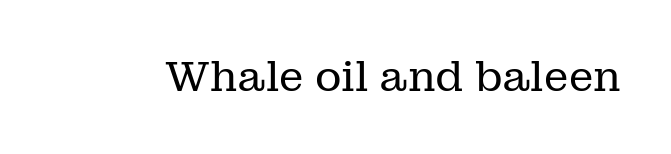
The image shows 41 px regular-weight serif type, upright; set normal letter spacing, not underlined; low stroke contrast and a medium x-height.
